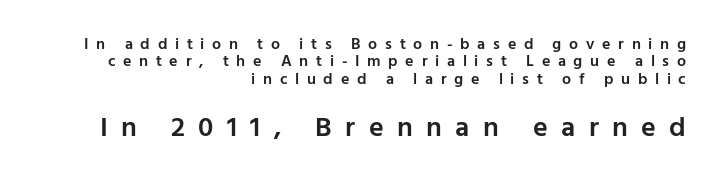
Q: Is the text bold? A: Semi-bold.
Q: Is the text italic (slanted)? A: No, it is upright.
Q: Is the typeface a serif or a sans-serif typeface? A: Sans-serif.
Q: Is the text underlined? A: No.
Q: How is the paragraph aligned? A: Right-aligned.
Q: Is the spacing between letters normal or unusually wide? A: Unusually wide.
Q: Is the spacing between lines tight, normal or loose? A: Tight.
Q: Which block of text is set in a larger size, the first (top) or the second (bottom)? A: The second (bottom) one.
Q: Width (condensed, normal, or wide)? A: Normal.
Q: Stroke contrast? A: Low.
Q: x-height? A: Medium.
Q: Monospaced? A: No.
